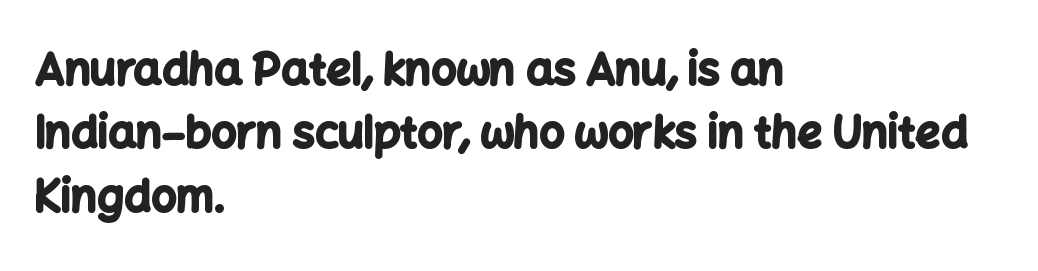
The image shows 44 px bold sans-serif type, upright; set left-aligned, normal line spacing (1.44x), normal letter spacing, not underlined; low stroke contrast and a medium x-height.
